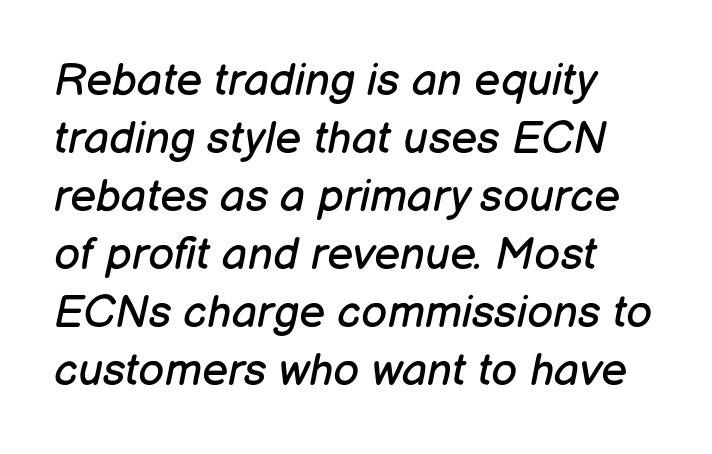
The image shows 45 px regular-weight type, italic (leaning right); set left-aligned, normal line spacing (1.29x), normal letter spacing, not underlined; low stroke contrast and a medium x-height.
